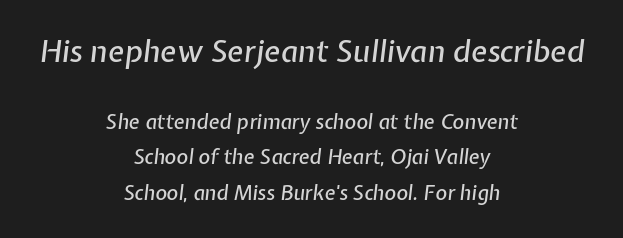
{"italic": "yes", "lean": "right", "slant_degrees": 7, "width": "normal", "stroke_contrast": "low", "x_height": "medium", "monospaced": "no", "underline": "no", "align": "center", "line_spacing_ratio": 1.77, "letter_spacing": "normal", "letter_spacing_em": 0.0, "larger_block": "first", "size_ratio": 1.5, "glyph_px": 30}
